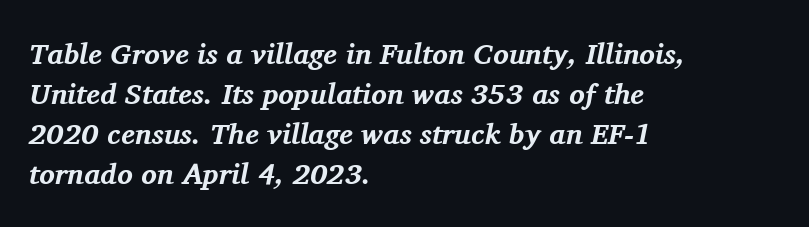
{"serif": "yes", "italic": "yes", "lean": "right", "slant_degrees": 11, "bold": "yes", "weight": "bold", "width": "normal", "stroke_contrast": "medium", "x_height": "medium", "monospaced": "no", "underline": "no", "align": "left", "line_spacing": "normal", "line_spacing_ratio": 1.38, "letter_spacing": "normal", "letter_spacing_em": 0.0, "glyph_px": 29}
